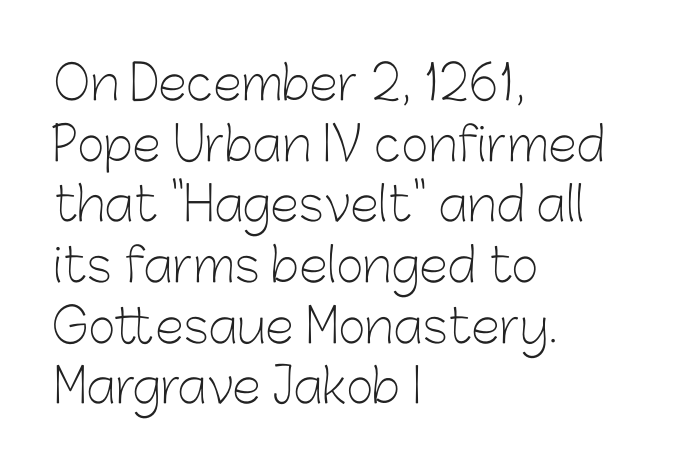
A sans-serif font was chosen for this passage. The letterforms sit at book weight or below. The lines are quadded left. One glance says typical: line gaps are just what's usual.
